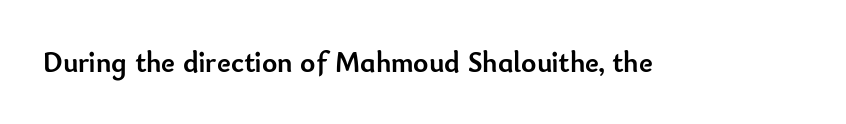
{"serif": "no", "italic": "no", "bold": "yes", "weight": "semibold", "width": "normal", "stroke_contrast": "low", "x_height": "small", "monospaced": "no", "underline": "no", "letter_spacing": "normal", "letter_spacing_em": 0.0, "glyph_px": 29}
